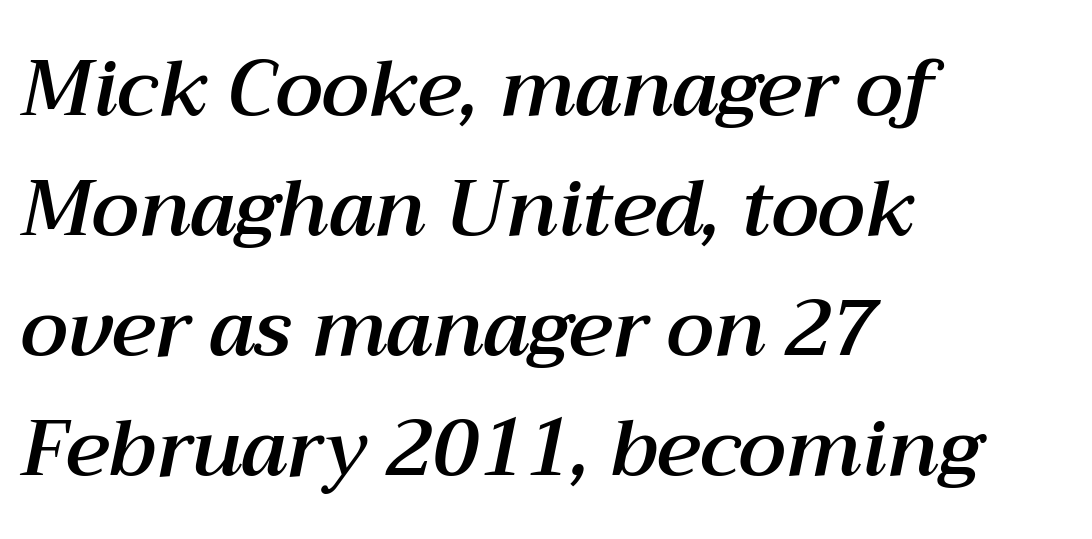
Typeset ragged right — the left edge is the straight one. The text carries the slant typical of an italic or oblique font. Normally led — the rows are evenly, conventionally spaced. Nobody drew a line under any word here. The face used here is proportionally spaced, like ordinary book or web type. Nobody touched the tracking dial on this one.
